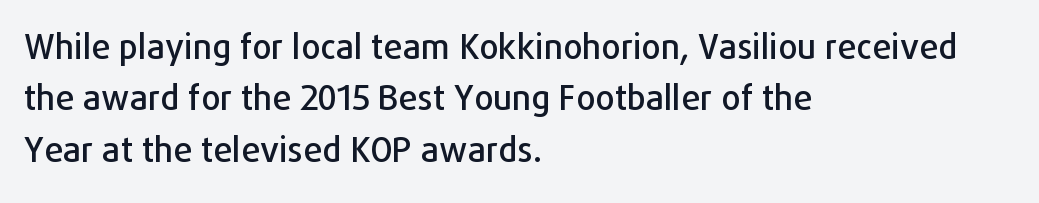
The image shows 34 px sans-serif type, upright; set left-aligned, normal line spacing (1.51x), normal letter spacing, not underlined; low stroke contrast and a medium x-height.
